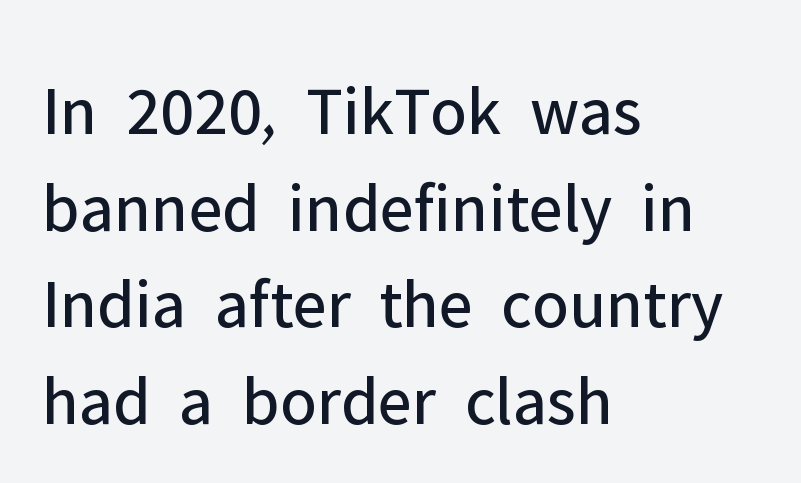
{"serif": "no", "italic": "no", "bold": "no", "weight": "regular", "width": "normal", "stroke_contrast": "low", "x_height": "medium", "monospaced": "no", "underline": "no", "align": "left", "line_spacing": "normal", "line_spacing_ratio": 1.38, "letter_spacing": "normal", "letter_spacing_em": 0.0, "glyph_px": 70}
